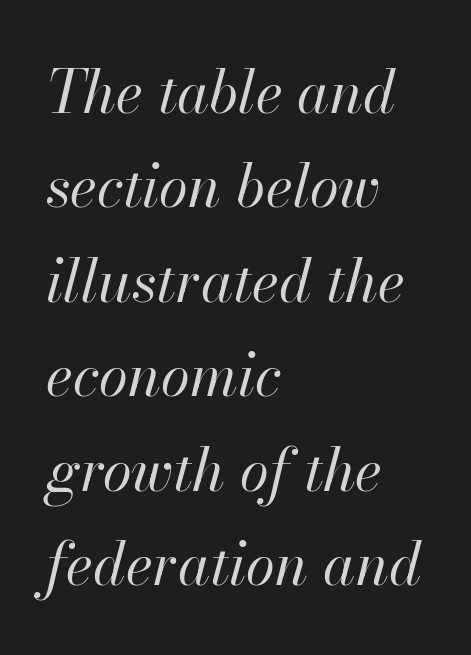
{"italic": "yes", "lean": "right", "slant_degrees": 13, "bold": "no", "weight": "regular", "width": "normal", "stroke_contrast": "high", "x_height": "small", "monospaced": "no", "underline": "no", "align": "left", "line_spacing": "normal", "line_spacing_ratio": 1.6, "letter_spacing": "normal", "letter_spacing_em": 0.0, "glyph_px": 59}
